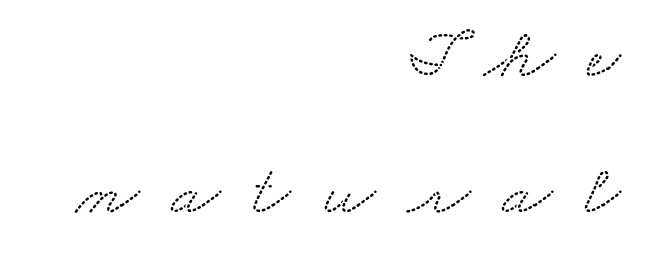
Q: Is the text underlined? A: No.
Q: How is the paragraph aligned? A: Right-aligned.
Q: Is the spacing between letters normal or unusually wide? A: Unusually wide.
Q: Is the spacing between lines tight, normal or loose? A: Loose.
Q: Width (condensed, normal, or wide)? A: Wide.
Q: Stroke contrast? A: Low.
Q: x-height? A: Small.
Q: Monospaced? A: No.
